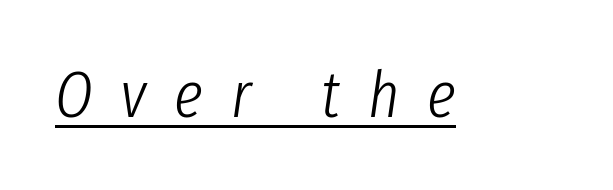
Q: Is the text bold? A: No.
Q: Is the text italic (slanted)? A: Yes, it leans right by about 8 degrees.
Q: Is the text underlined? A: Yes.
Q: Is the spacing between letters normal or unusually wide? A: Unusually wide.
Q: Width (condensed, normal, or wide)? A: Condensed.
Q: Stroke contrast? A: Low.
Q: x-height? A: Medium.
Q: Monospaced? A: No.
